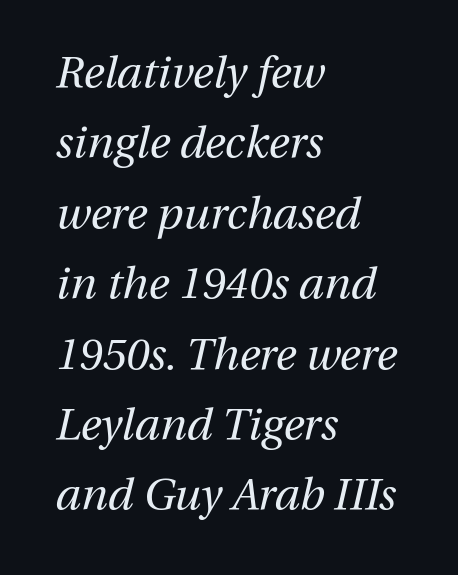
In CSS terms this would be text-align: left. Tracking here is standard; glyphs follow each other at the usual distance. The characters are drawn with everyday or finer stroke widths. Leading: standard.
